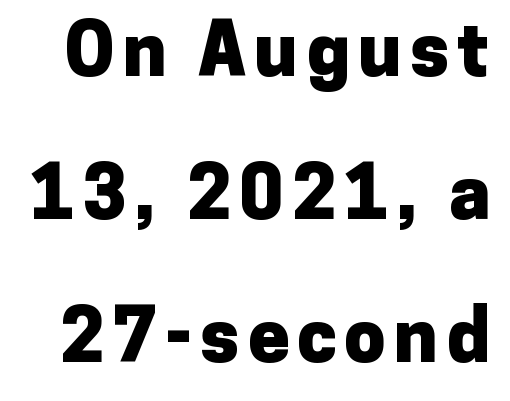
Q: Is the text bold? A: Yes.
Q: Is the text italic (slanted)? A: No, it is upright.
Q: Is the typeface a serif or a sans-serif typeface? A: Sans-serif.
Q: Is the text underlined? A: No.
Q: Is the spacing between lines tight, normal or loose? A: Loose.
Q: Width (condensed, normal, or wide)? A: Normal.
Q: Stroke contrast? A: Low.
Q: x-height? A: Medium.
Q: Monospaced? A: No.
